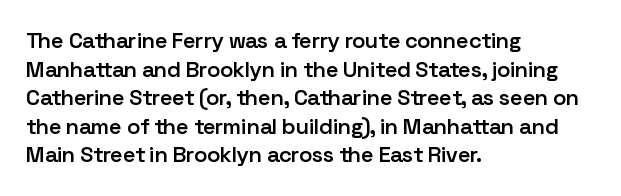
Q: Is the text bold? A: Semi-bold.
Q: Is the text italic (slanted)? A: No, it is upright.
Q: Is the text underlined? A: No.
Q: How is the paragraph aligned? A: Left-aligned.
Q: Is the spacing between letters normal or unusually wide? A: Normal.
Q: Is the spacing between lines tight, normal or loose? A: Normal.
